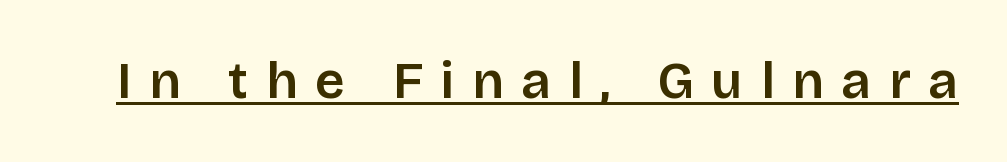
The image shows 52 px sans-serif type, upright; set unusually wide letter spacing (+0.34 em), underlined; low stroke contrast and a large x-height.
